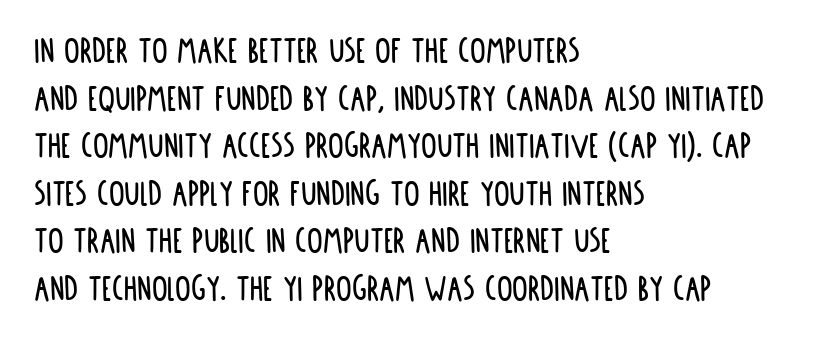
Q: Is the text italic (slanted)? A: No, it is upright.
Q: Is the typeface a serif or a sans-serif typeface? A: Sans-serif.
Q: Is the text underlined? A: No.
Q: How is the paragraph aligned? A: Left-aligned.
Q: Is the spacing between letters normal or unusually wide? A: Normal.
Q: Width (condensed, normal, or wide)? A: Condensed.
Q: Stroke contrast? A: Low.
Q: x-height? A: Large.
Q: Monospaced? A: No.
